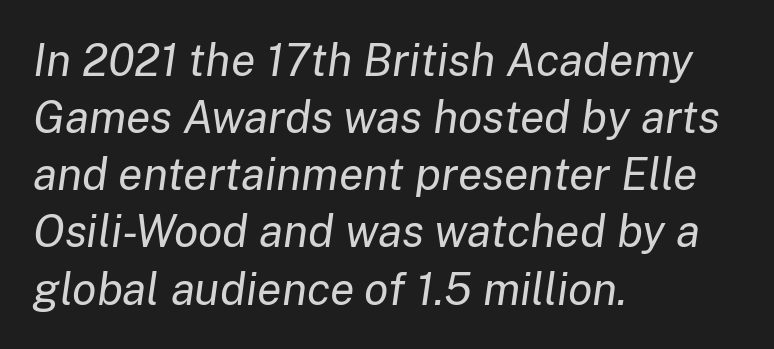
The image shows 45 px regular-weight type, italic (leaning right); set left-aligned, normal line spacing (1.27x), normal letter spacing, not underlined; low stroke contrast and a medium x-height.
